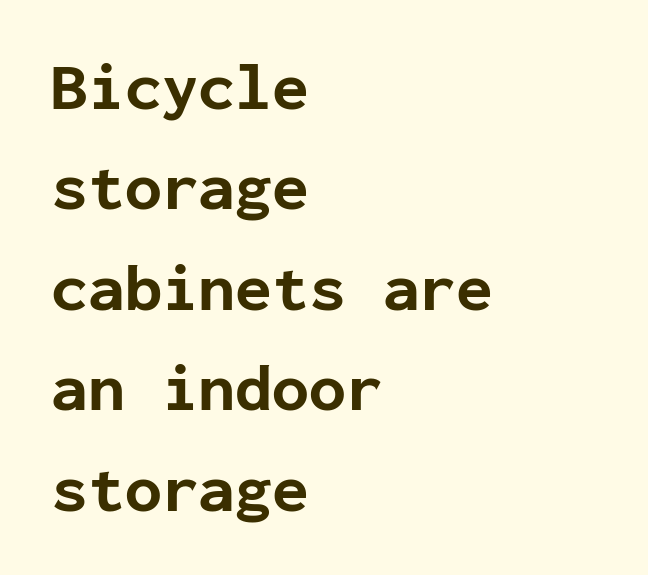
The image shows 67 px bold sans-serif type, upright, monospaced; set left-aligned, normal line spacing (1.5x), normal letter spacing, not underlined; low stroke contrast and a medium x-height.
